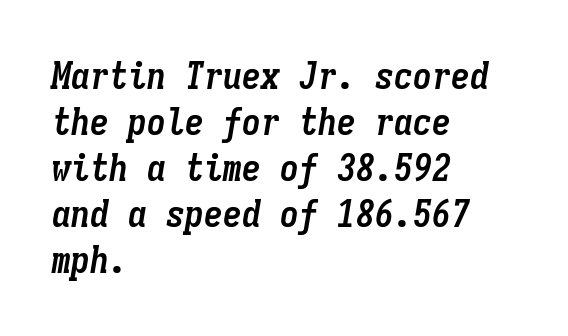
{"italic": "yes", "lean": "right", "slant_degrees": 9, "bold": "yes", "weight": "semibold", "width": "condensed", "stroke_contrast": "low", "x_height": "medium", "monospaced": "yes", "underline": "no", "align": "left", "line_spacing_ratio": 1.21, "letter_spacing": "normal", "letter_spacing_em": 0.0, "glyph_px": 38}
